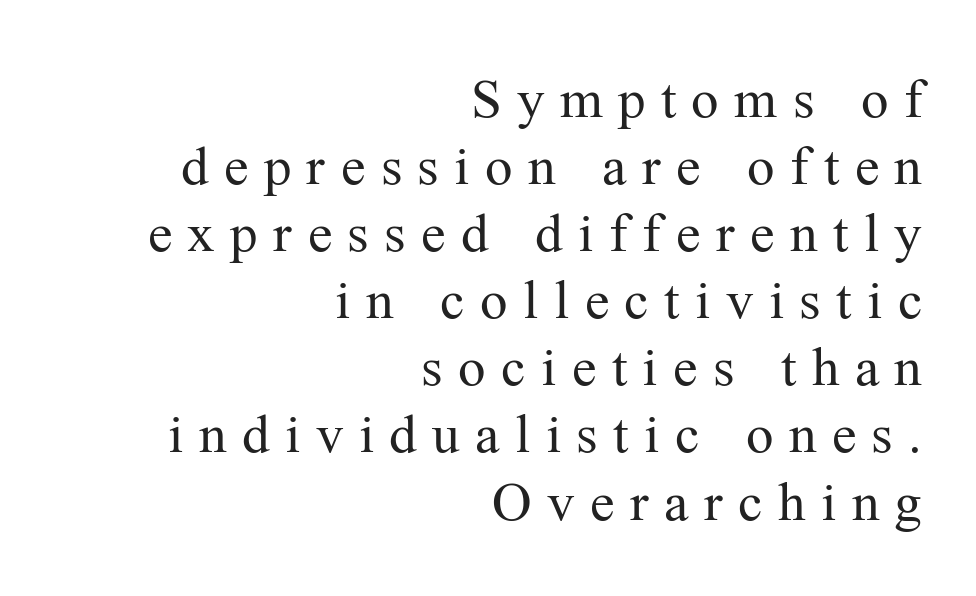
{"serif": "yes", "italic": "no", "bold": "no", "weight": "regular", "width": "normal", "stroke_contrast": "medium", "x_height": "medium", "monospaced": "no", "underline": "no", "align": "right", "line_spacing_ratio": 1.22, "letter_spacing": "wide", "letter_spacing_em": 0.28, "glyph_px": 55}
